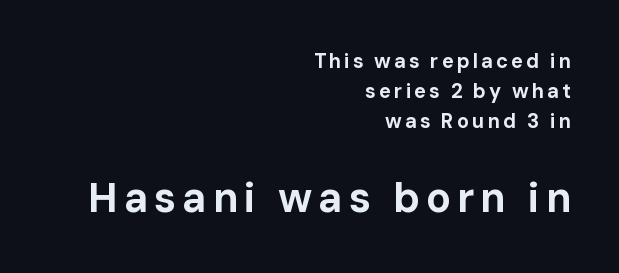
{"serif": "no", "italic": "no", "bold": "yes", "weight": "bold", "width": "normal", "stroke_contrast": "low", "x_height": "medium", "monospaced": "no", "underline": "no", "align": "right", "line_spacing": "normal", "line_spacing_ratio": 1.5, "larger_block": "second", "size_ratio": 2.05, "glyph_px": 41}
